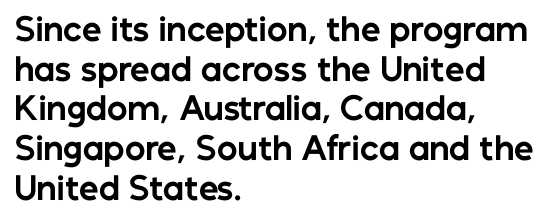
Typographically, this falls in the sans-serif category. Regular leading. Each letter keeps its own natural width here, so spacing adapts to shape. Descenders hang freely into open space. Summary of weight: heavy, a full bold. Quick note: not italic, upright.
